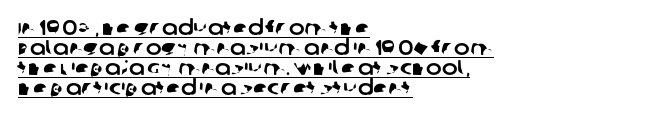
Each word holds together tightly as a unit, with standard inter-letter gaps. Casual observation: everything's shoved over to the left. Honestly, the underline is the first thing you notice here. You could barely slide anything between these rows.
